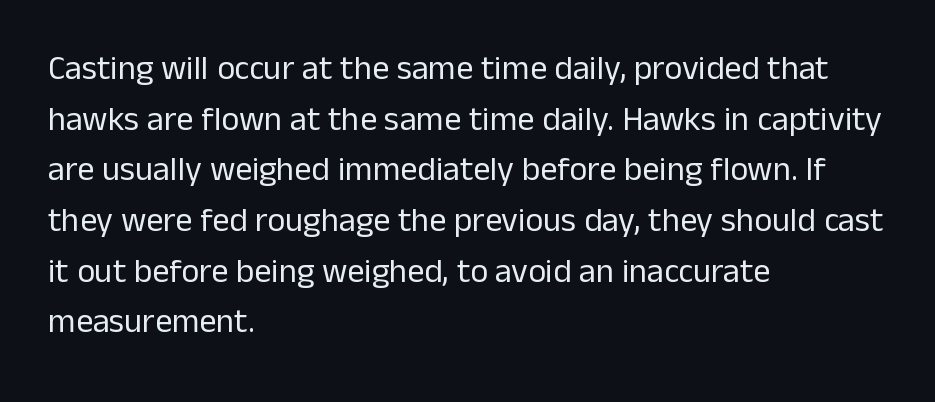
Beneath every word, the page is bare. The lines sit at an ordinary, default distance from one another. Think of a printed novel: that variable character pitch is what you see here. Observe the absence of serifs on each vertical stroke in this sample. Students, note that the glyphs here touch the page at normal intervals.
